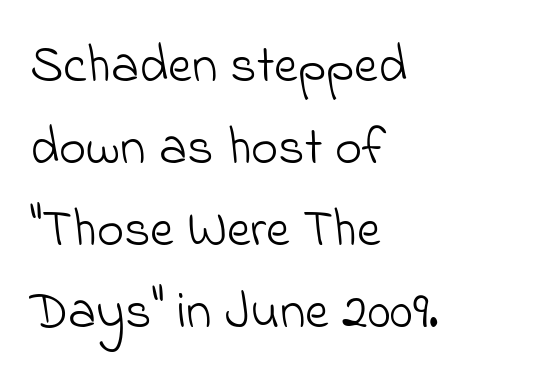
A typesetter would call this leading conventional body-copy spacing. Type style note: lacks serifs. Letters have the restrained weight of plain body copy at most. Check under the words: just untouched page. Letter spacing: default. The rendering anchors every line to the left-hand side.
